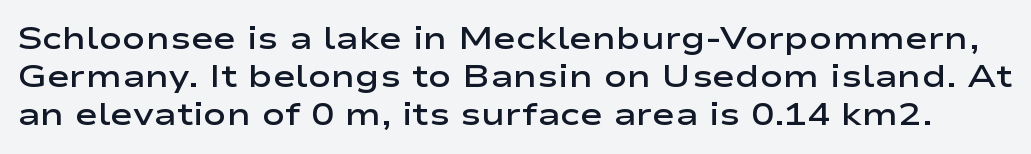
Q: Is the text bold? A: Semi-bold.
Q: Is the text italic (slanted)? A: No, it is upright.
Q: Is the typeface a serif or a sans-serif typeface? A: Sans-serif.
Q: Is the text underlined? A: No.
Q: Is the spacing between letters normal or unusually wide? A: Normal.
Q: Width (condensed, normal, or wide)? A: Wide.
Q: Stroke contrast? A: Low.
Q: x-height? A: Medium.
Q: Monospaced? A: No.
